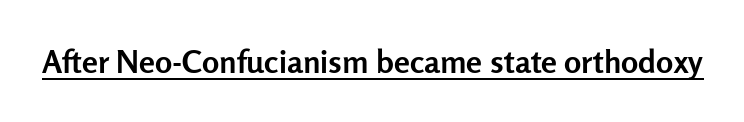
{"serif": "no", "italic": "no", "bold": "yes", "weight": "semibold", "width": "normal", "stroke_contrast": "low", "x_height": "medium", "monospaced": "no", "underline": "yes", "letter_spacing": "normal", "letter_spacing_em": 0.0, "glyph_px": 32}
